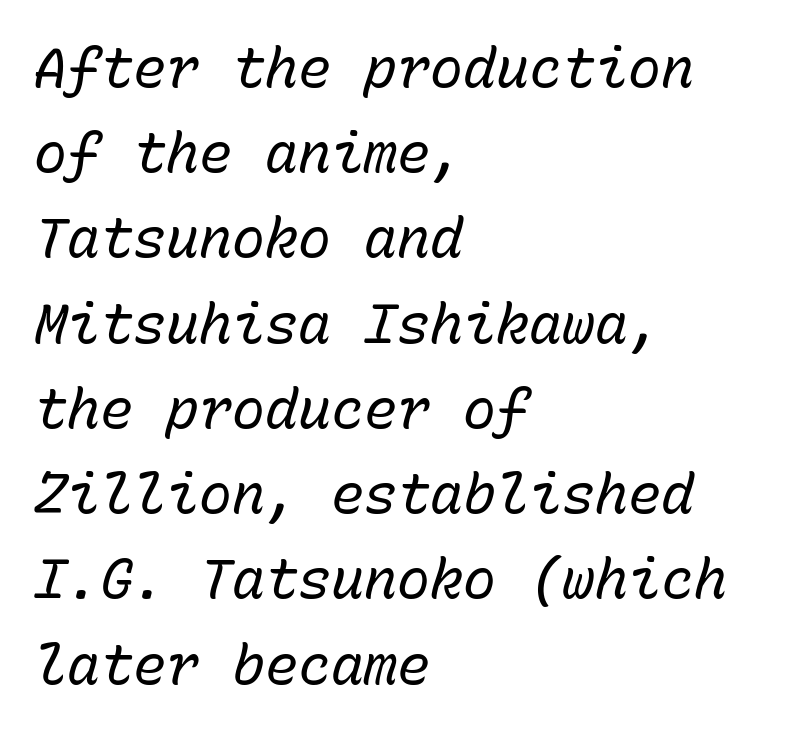
Q: Is the text bold? A: No.
Q: Is the text italic (slanted)? A: Yes, it leans right by about 15 degrees.
Q: Is the text underlined? A: No.
Q: How is the paragraph aligned? A: Left-aligned.
Q: Is the spacing between letters normal or unusually wide? A: Normal.
Q: Is the spacing between lines tight, normal or loose? A: Normal.
Q: Width (condensed, normal, or wide)? A: Normal.
Q: Stroke contrast? A: Low.
Q: x-height? A: Medium.
Q: Monospaced? A: Yes.
